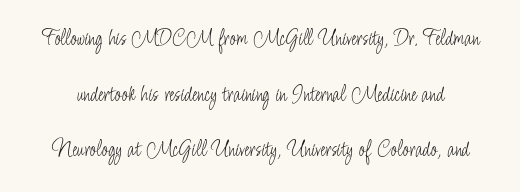
The image shows 23 px text type; set loose line spacing (2.42x), normal letter spacing, not underlined.
